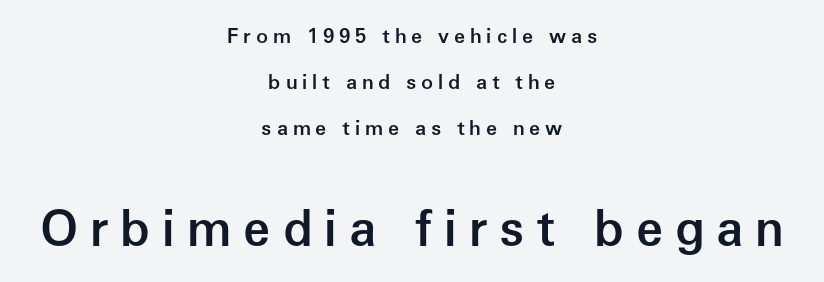
Q: Is the text bold? A: Semi-bold.
Q: Is the text italic (slanted)? A: No, it is upright.
Q: Is the typeface a serif or a sans-serif typeface? A: Sans-serif.
Q: Is the text underlined? A: No.
Q: How is the paragraph aligned? A: Centered.
Q: Is the spacing between letters normal or unusually wide? A: Unusually wide.
Q: Is the spacing between lines tight, normal or loose? A: Loose.
Q: Which block of text is set in a larger size, the first (top) or the second (bottom)? A: The second (bottom) one.
Q: Width (condensed, normal, or wide)? A: Normal.
Q: Stroke contrast? A: Low.
Q: x-height? A: Medium.
Q: Monospaced? A: No.
